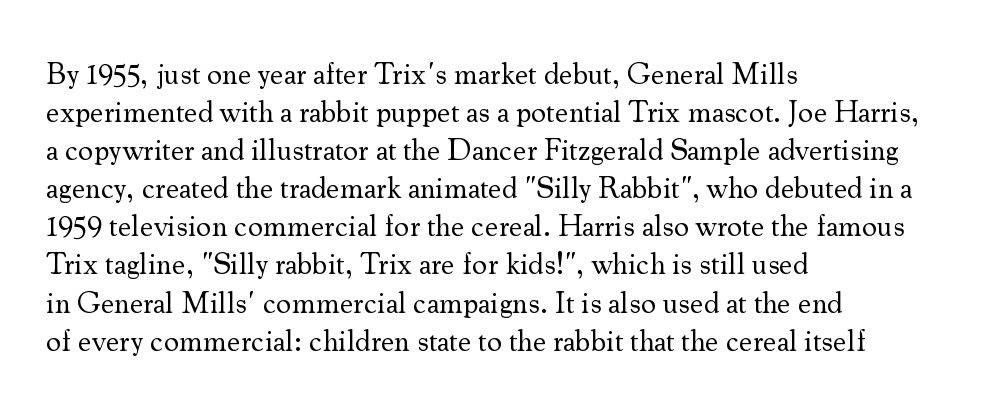
Q: Is the text bold? A: No.
Q: Is the text italic (slanted)? A: No, it is upright.
Q: Is the typeface a serif or a sans-serif typeface? A: Serif.
Q: Is the text underlined? A: No.
Q: How is the paragraph aligned? A: Left-aligned.
Q: Is the spacing between letters normal or unusually wide? A: Normal.
Q: Is the spacing between lines tight, normal or loose? A: Normal.
Q: Width (condensed, normal, or wide)? A: Normal.
Q: Stroke contrast? A: Medium.
Q: x-height? A: Small.
Q: Monospaced? A: No.
